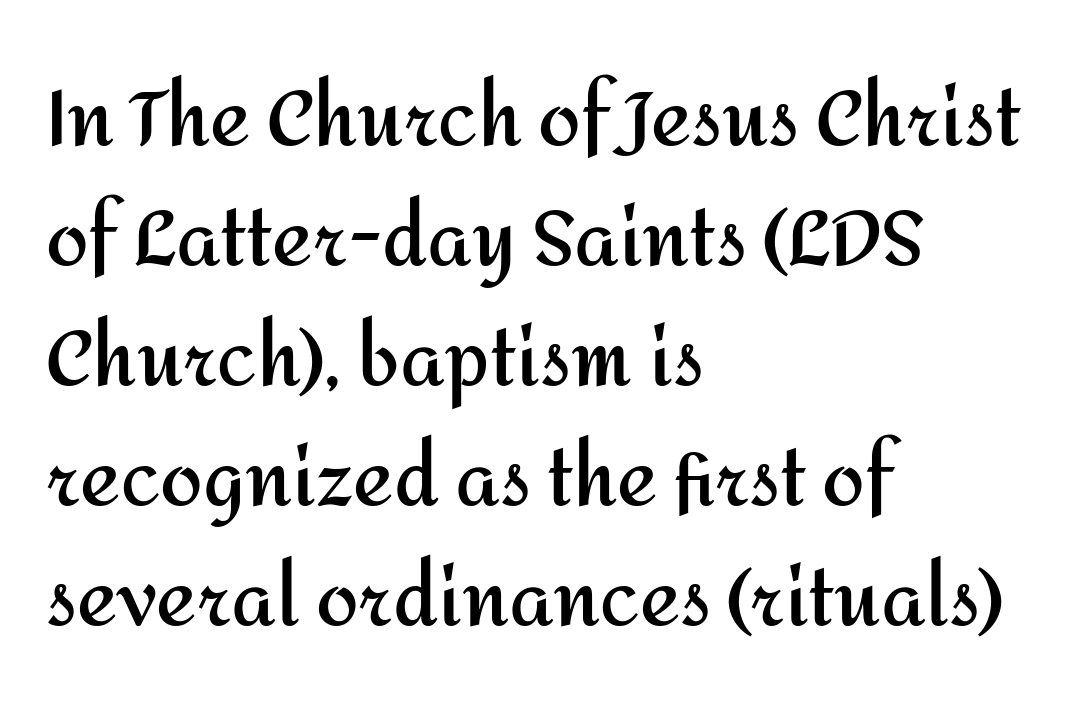
The image shows 76 px semibold sans-serif type, upright; set left-aligned, normal line spacing (1.58x), normal letter spacing, not underlined; medium stroke contrast and a medium x-height.
